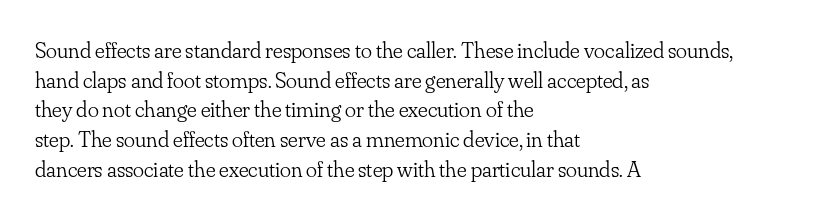
{"italic": "no", "bold": "no", "underline": "no", "align": "left", "line_spacing": "normal", "line_spacing_ratio": 1.29, "letter_spacing": "normal", "letter_spacing_em": 0.0, "glyph_px": 23}
